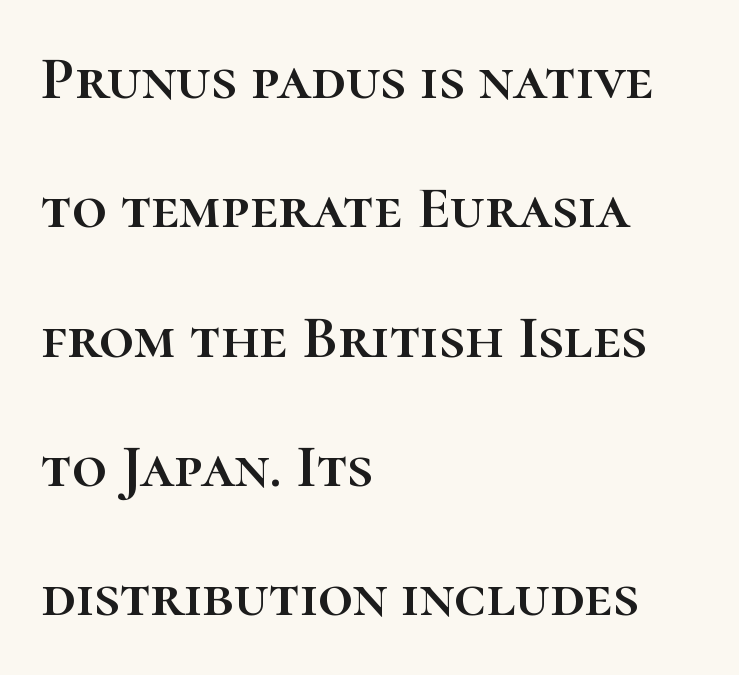
This is the regular roman posture of the typeface. The designer dialed line spacing up above the default. One-word summary of the alignment: left. The words here are not underlined.
